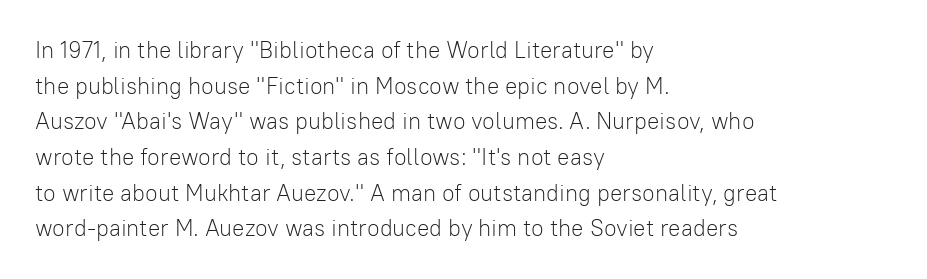
The image shows 23 px text type, upright; set left-aligned, normal line spacing (1.55x), normal letter spacing, not underlined.
